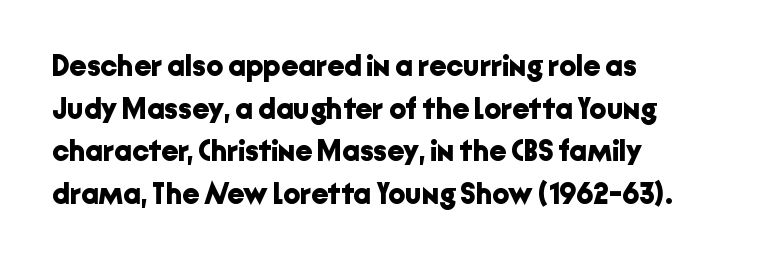
{"serif": "no", "italic": "no", "bold": "yes", "weight": "bold", "width": "normal", "stroke_contrast": "low", "x_height": "medium", "monospaced": "no", "underline": "no", "align": "left", "line_spacing": "normal", "line_spacing_ratio": 1.42, "letter_spacing": "normal", "letter_spacing_em": 0.0, "glyph_px": 30}
